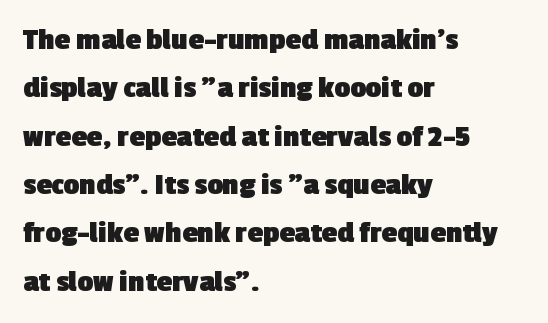
Q: Is the text bold? A: Yes.
Q: Is the typeface a serif or a sans-serif typeface? A: Sans-serif.
Q: Is the text underlined? A: No.
Q: How is the paragraph aligned? A: Left-aligned.
Q: Is the spacing between letters normal or unusually wide? A: Normal.
Q: Is the spacing between lines tight, normal or loose? A: Normal.
Q: Width (condensed, normal, or wide)? A: Normal.
Q: x-height? A: Medium.
Q: Monospaced? A: No.
